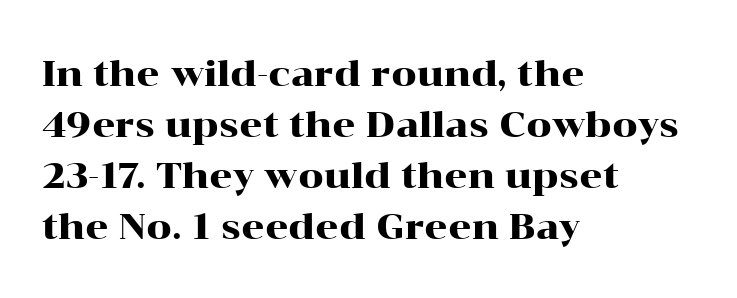
The image shows 36 px wide serif type, upright; set left-aligned, normal line spacing (1.42x), normal letter spacing, not underlined; high stroke contrast and a medium x-height.
